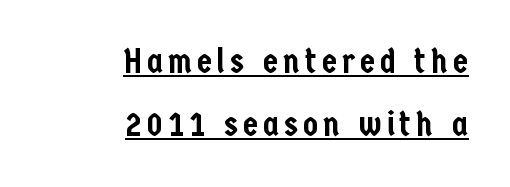
The image shows 34 px condensed sans-serif type, upright; set right-aligned, line spacing 1.84x, underlined; low stroke contrast and a medium x-height.
